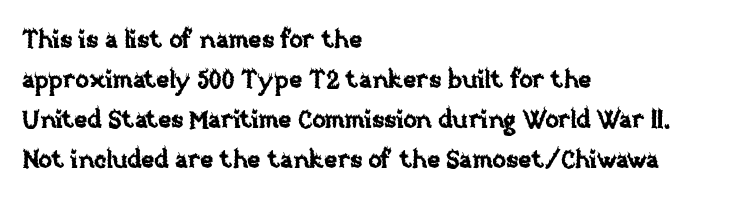
The lines are quadded left. Italic? Not at all — the glyphs are vertical. Interline gaps are of average width in this sample. Each row of text sits above clean, open space. These lines keep a tight, regular rhythm from letter to letter.
